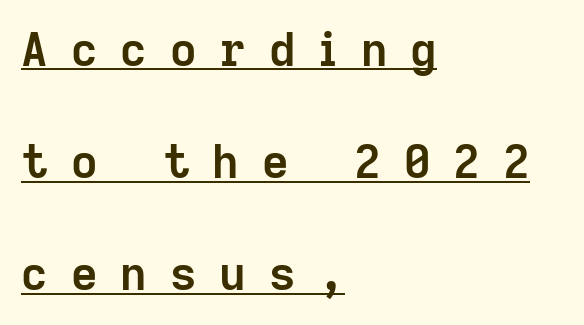
Horizontally, the lines are justified to the leading edge only. The specimen reads as upright at a glance. This sample uses a sans-serif face. Short note: letters widely spaced.
